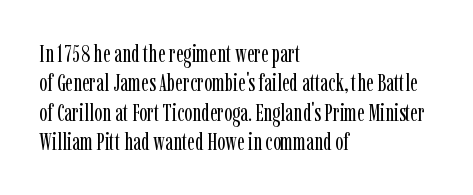
Q: Is the text bold? A: No.
Q: Is the text italic (slanted)? A: No, it is upright.
Q: Is the text underlined? A: No.
Q: How is the paragraph aligned? A: Left-aligned.
Q: Is the spacing between letters normal or unusually wide? A: Normal.
